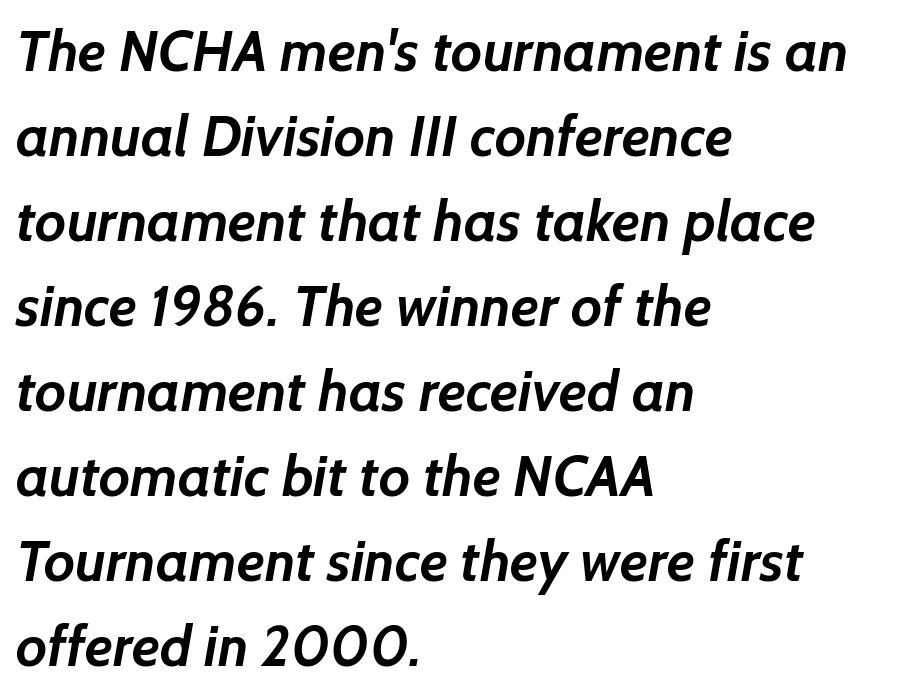
Typographic density is high because the face is bold. The rendering shows plain stroke endings on the letterforms — a sans-serif design. The space between consecutive lines is moderate. Honestly, the letter spacing is just normal — you wouldn't notice it. Caption: multi-line text, flush left, ragged right. Descenders hang freely into open space.
